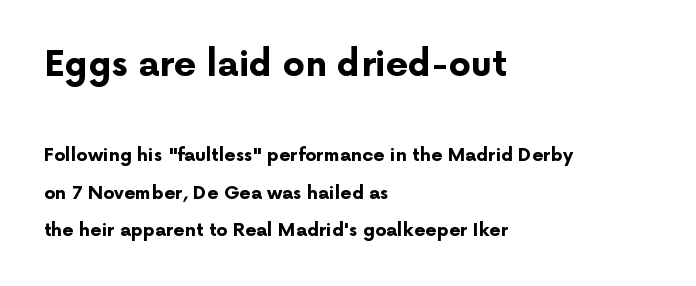
{"serif": "no", "italic": "no", "bold": "yes", "weight": "bold", "width": "normal", "stroke_contrast": "low", "x_height": "medium", "monospaced": "no", "underline": "no", "align": "left", "line_spacing": "loose", "line_spacing_ratio": 2.07, "letter_spacing": "normal", "letter_spacing_em": 0.0, "larger_block": "first", "size_ratio": 1.94, "glyph_px": 35}
